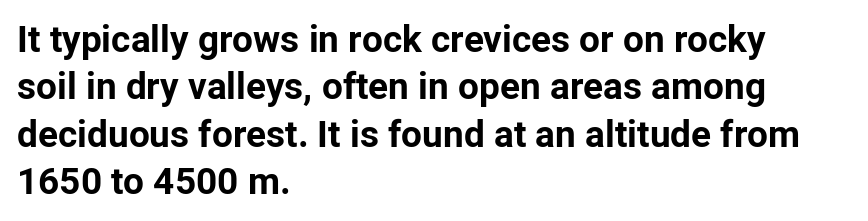
The image shows 37 px bold sans-serif type, upright; set left-aligned, normal line spacing (1.28x), normal letter spacing, not underlined; low stroke contrast and a medium x-height.
